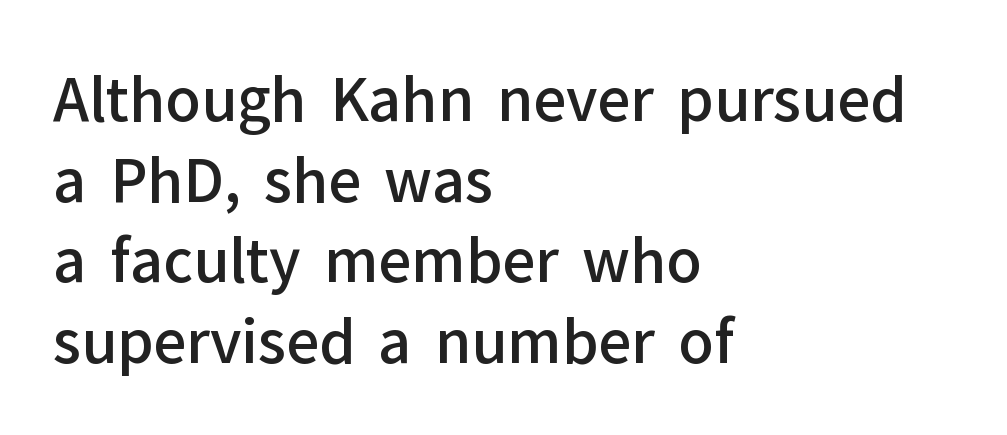
{"serif": "no", "italic": "no", "bold": "semi", "weight": "semibold", "width": "normal", "stroke_contrast": "low", "x_height": "medium", "monospaced": "no", "underline": "no", "align": "left", "line_spacing": "normal", "line_spacing_ratio": 1.39, "letter_spacing": "normal", "letter_spacing_em": 0.0, "glyph_px": 58}
